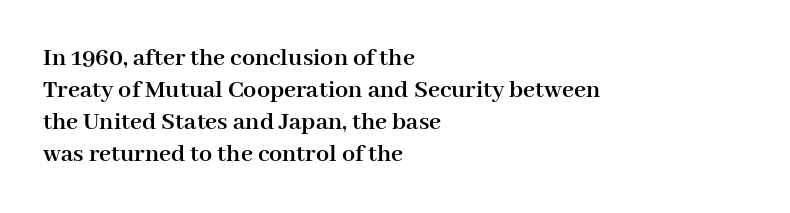
{"italic": "no", "bold": "yes", "underline": "no", "align": "left", "line_spacing_ratio": 1.23, "letter_spacing": "normal", "letter_spacing_em": 0.0, "glyph_px": 26}
